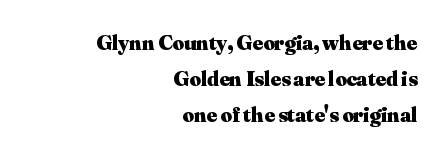
Q: Is the text bold? A: Yes.
Q: Is the text italic (slanted)? A: No, it is upright.
Q: Is the text underlined? A: No.
Q: How is the paragraph aligned? A: Right-aligned.
Q: Is the spacing between letters normal or unusually wide? A: Normal.
Q: Is the spacing between lines tight, normal or loose? A: Normal.
